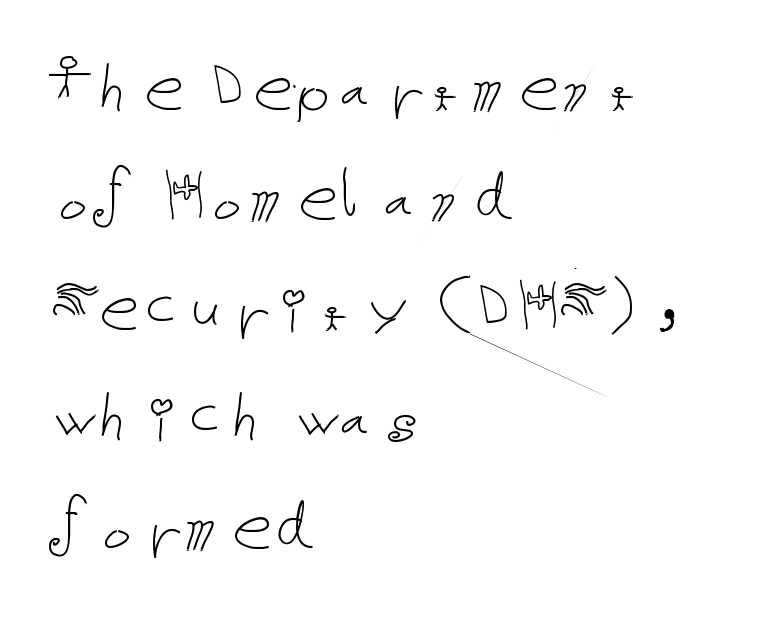
The image shows 79 px thin type, upright; set left-aligned, normal line spacing (1.39x), normal letter spacing, not underlined; low stroke contrast and a medium x-height.
